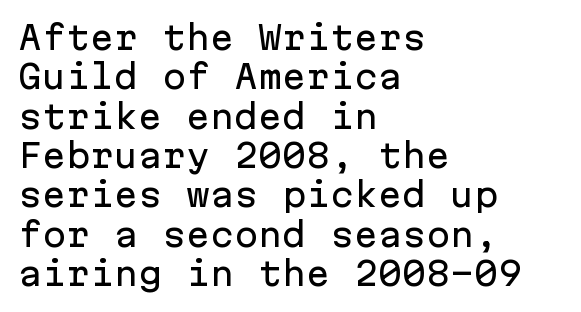
{"serif": "no", "italic": "no", "width": "normal", "stroke_contrast": "low", "x_height": "medium", "monospaced": "yes", "underline": "no", "align": "left", "line_spacing_ratio": 1.23, "letter_spacing": "normal", "letter_spacing_em": 0.0, "glyph_px": 32}
